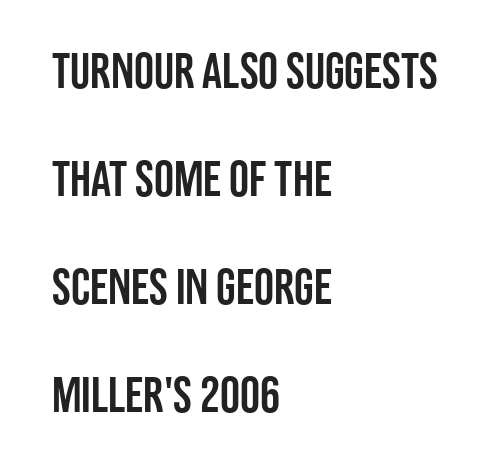
Q: Is the text italic (slanted)? A: No, it is upright.
Q: Is the typeface a serif or a sans-serif typeface? A: Sans-serif.
Q: Is the text underlined? A: No.
Q: How is the paragraph aligned? A: Left-aligned.
Q: Is the spacing between letters normal or unusually wide? A: Normal.
Q: Is the spacing between lines tight, normal or loose? A: Loose.
Q: Width (condensed, normal, or wide)? A: Condensed.
Q: Stroke contrast? A: Low.
Q: x-height? A: Large.
Q: Monospaced? A: No.
